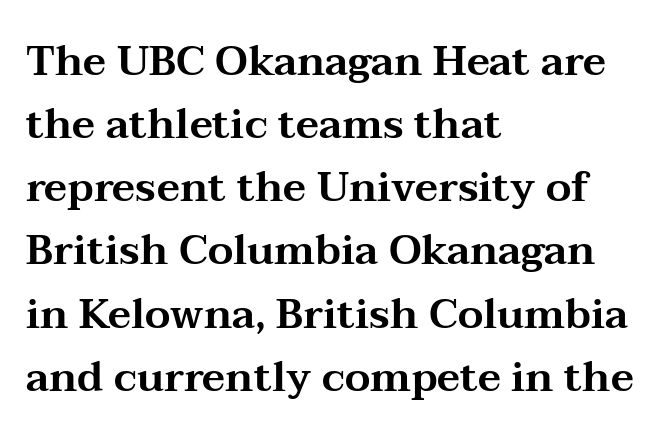
The image shows 41 px wide serif type, upright; set left-aligned, normal line spacing (1.54x), normal letter spacing, not underlined; medium stroke contrast and a medium x-height.
